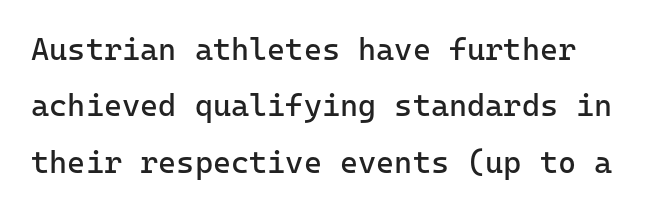
{"serif": "no", "italic": "no", "bold": "no", "weight": "regular", "width": "normal", "stroke_contrast": "low", "x_height": "medium", "monospaced": "yes", "underline": "no", "line_spacing_ratio": 1.82, "letter_spacing": "normal", "letter_spacing_em": 0.0, "glyph_px": 31}
